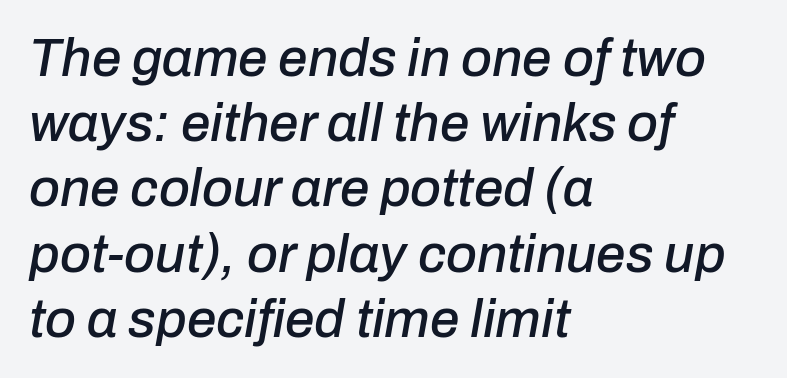
The image shows 53 px text type, italic (leaning right); set left-aligned, line spacing 1.23x, normal letter spacing, not underlined; low stroke contrast and a medium x-height.
